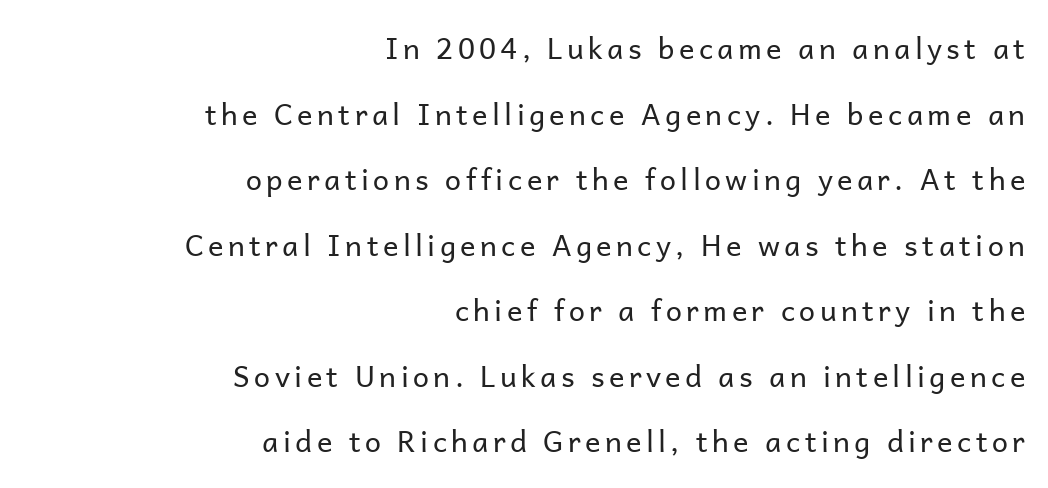
{"serif": "no", "italic": "no", "bold": "no", "weight": "regular", "width": "normal", "stroke_contrast": "low", "x_height": "medium", "monospaced": "no", "underline": "no", "align": "right", "line_spacing": "loose", "line_spacing_ratio": 2.26, "glyph_px": 29}
